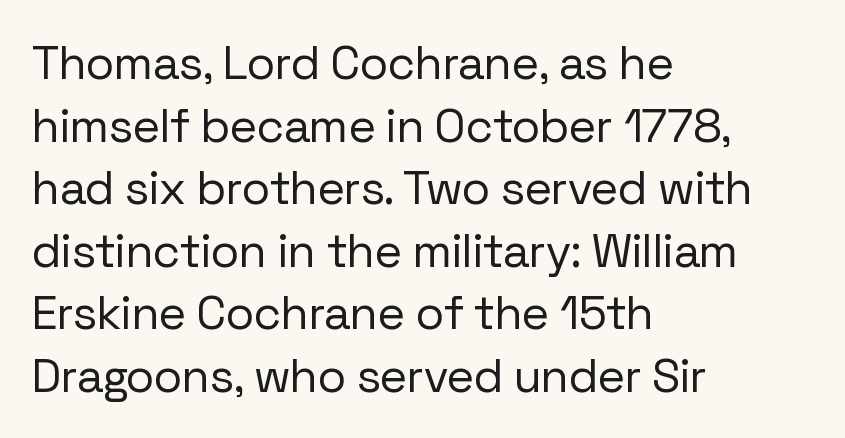
No feet cap the strokes, marking this as sans-serif type. Baseline-to-baseline distance is the conventional proportion of letter height. Summary of weight: not heavy and not bold. Italic? Not at all — the glyphs are vertical. Quick note: underline off. The typesetter chose a ragged-right arrangement here.
